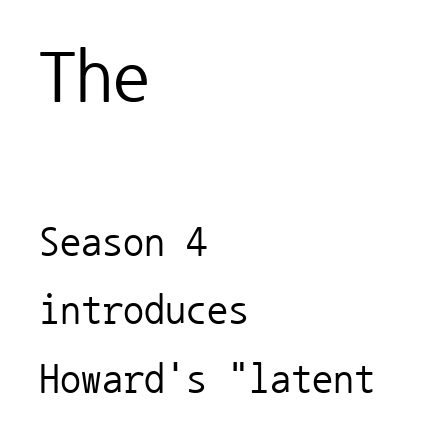
{"serif": "no", "italic": "no", "bold": "no", "weight": "regular", "width": "normal", "stroke_contrast": "low", "x_height": "medium", "monospaced": "yes", "underline": "no", "align": "left", "line_spacing": "normal", "line_spacing_ratio": 1.64, "letter_spacing": "normal", "letter_spacing_em": 0.0, "larger_block": "first", "size_ratio": 1.76, "glyph_px": 74}
